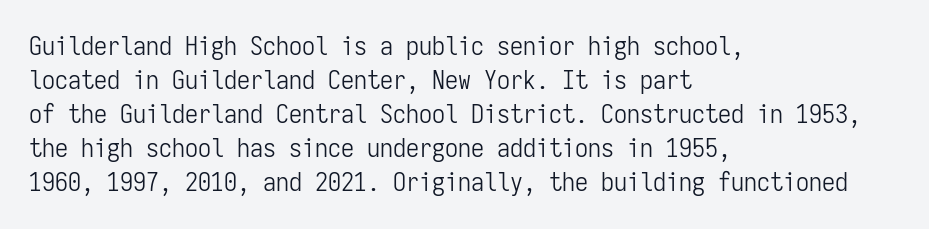
The image shows 26 px text type, upright; set left-aligned, normal line spacing (1.31x), normal letter spacing, not underlined.
